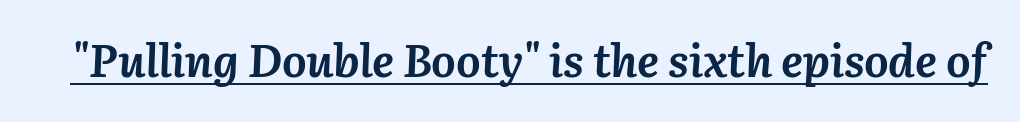
The image shows 46 px semibold type, italic (leaning right); set normal letter spacing, underlined; medium stroke contrast and a medium x-height.
